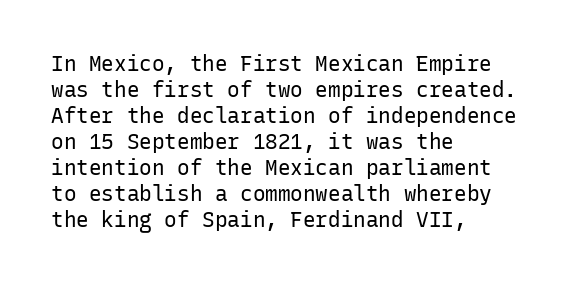
The image shows 21 px text type, upright; set left-aligned, line spacing 1.24x, normal letter spacing, not underlined.
